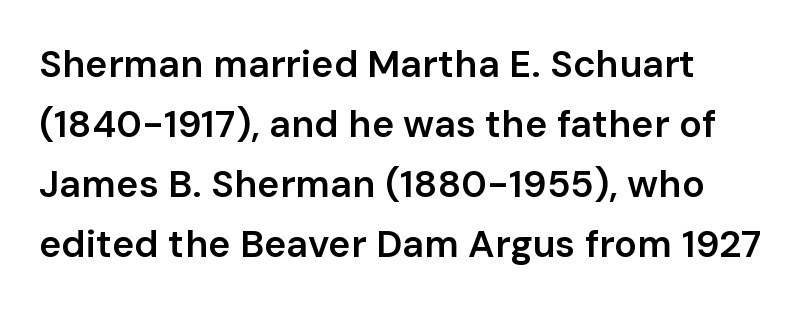
The specimen omits any rule beneath the text block's lines. In terms of posture, this sample is upright. This is the in-between weight designers call semibold or demi. The designer went with a sans here, leaving each stem footless. Students, observe: this is what conventionally led text looks like. Nobody touched the tracking dial on this one.
